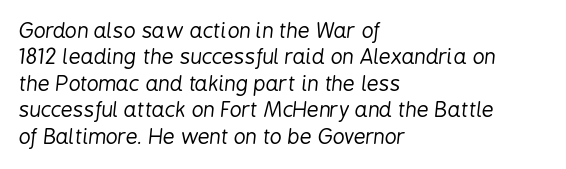
Characters are canted at an angle relative to the baseline's perpendicular. Each new line begins a customary step beneath the previous one. Descenders are the only things crossing below the line. The rendering anchors every line to the left-hand side. Nothing unusual about the tracking: characters are spaced as the font intends.
